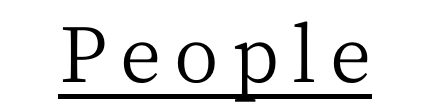
Decoration check: the copy is underlined. No heavy texture on the line: the type isn't bold. Notice how the stems are strictly vertical — no italics here. Spacing verdict: proportional, widths tailored to each character. Classification — serif.
